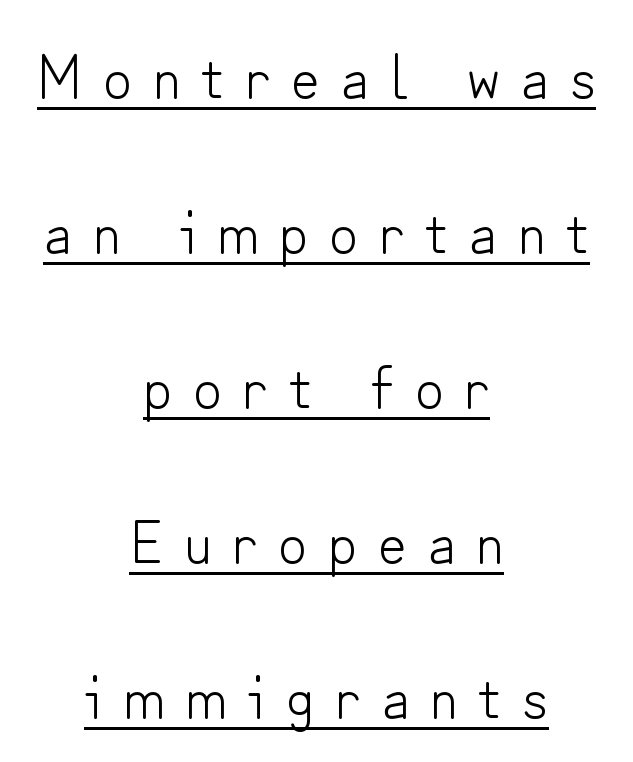
Q: Is the text bold? A: No.
Q: Is the text italic (slanted)? A: No, it is upright.
Q: Is the typeface a serif or a sans-serif typeface? A: Sans-serif.
Q: Is the text underlined? A: Yes.
Q: How is the paragraph aligned? A: Centered.
Q: Is the spacing between letters normal or unusually wide? A: Unusually wide.
Q: Is the spacing between lines tight, normal or loose? A: Loose.
Q: Width (condensed, normal, or wide)? A: Normal.
Q: Stroke contrast? A: Low.
Q: x-height? A: Small.
Q: Monospaced? A: No.
